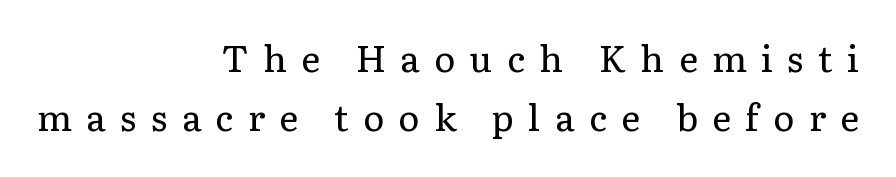
Q: Is the text bold? A: No.
Q: Is the text italic (slanted)? A: No, it is upright.
Q: Is the typeface a serif or a sans-serif typeface? A: Serif.
Q: Is the text underlined? A: No.
Q: How is the paragraph aligned? A: Right-aligned.
Q: Is the spacing between letters normal or unusually wide? A: Unusually wide.
Q: Is the spacing between lines tight, normal or loose? A: Normal.
Q: Width (condensed, normal, or wide)? A: Normal.
Q: Stroke contrast? A: Low.
Q: x-height? A: Medium.
Q: Monospaced? A: No.
